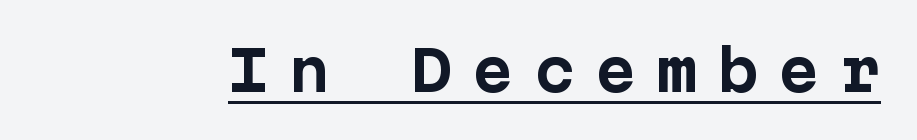
Pretty heavy lettering here — definitely bold. The letters are spread apart with noticeably loose tracking. Beneath each row of characters lies a ruled line. This sample uses an upright cut, with every glyph sitting square on the baseline. Observe the absence of serifs on each vertical stroke in this sample.
